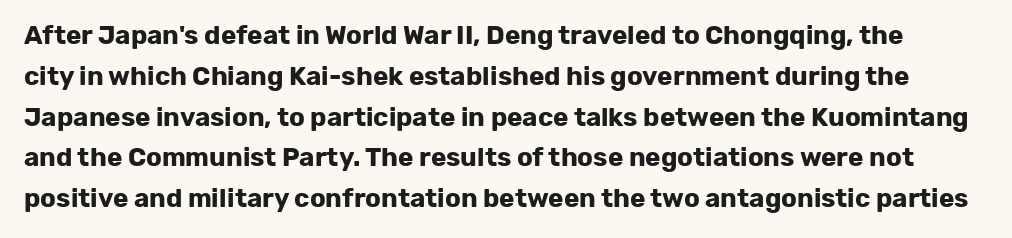
The image shows 26 px bold type, upright; set normal line spacing (1.57x), normal letter spacing, not underlined.
